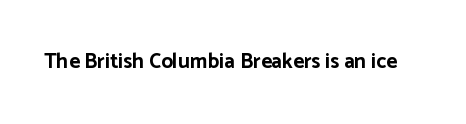
Q: Is the text bold? A: Yes.
Q: Is the text italic (slanted)? A: No, it is upright.
Q: Is the text underlined? A: No.
Q: Is the spacing between letters normal or unusually wide? A: Normal.
